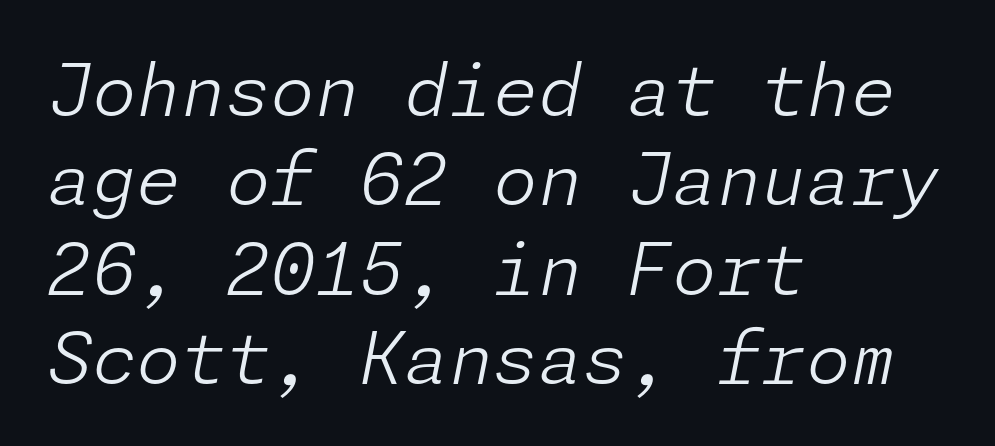
Quick note: underline off. Observe the ordinary spacing: letters are neighbours, not strangers. It's the slanting kind of type. No heavy texture on the line: the type isn't bold. Every row of glyphs begins at an identical x-position on the left.
